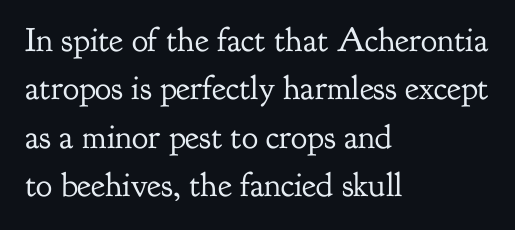
The image shows 34 px regular-weight serif type, upright; set left-aligned, normal line spacing (1.42x), normal letter spacing, not underlined; low stroke contrast and a small x-height.
